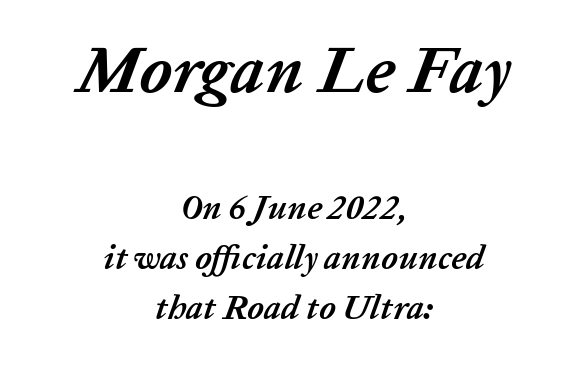
The paragraph shown floats in the horizontal middle. Bigger letters appear in the top chunk; the bottom chunk is reduced. These lines are rendered in a variable-pitch font. Does the weight exceed regular? Yes, all the way to bold. Is there much room between lines? A standard amount, neither cramped nor airy. You could call the tracking neutral — neither tight nor loose.
